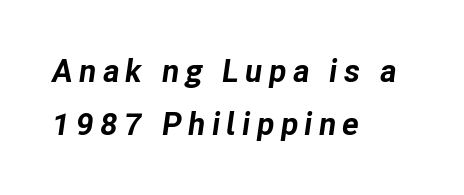
Every row of glyphs begins at an identical x-position on the left. The passage shown stacks its lines at a standard gap. The letters advance in unequal steps, a hallmark of proportional type. The rendering applies a slant to the glyphs. Each row of text sits above clean, open space.
